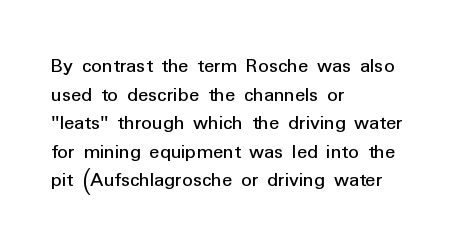
The rendering keeps characters at their native spacing. Does the lettering tilt? It doesn't — this is upright. Descender tails drop into unmarked territory. The lines sit at an ordinary, default distance from one another. One-word summary of the alignment: left.
